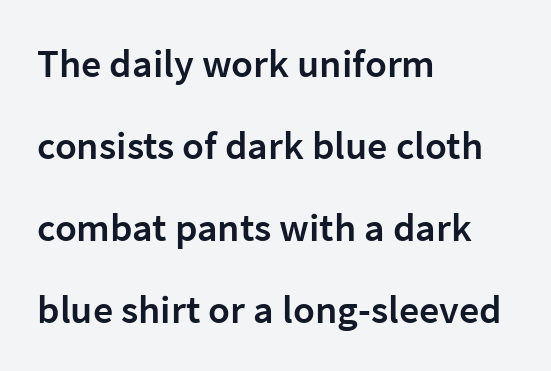
Q: Is the text bold? A: Semi-bold.
Q: Is the text italic (slanted)? A: No, it is upright.
Q: Is the typeface a serif or a sans-serif typeface? A: Sans-serif.
Q: Is the text underlined? A: No.
Q: How is the paragraph aligned? A: Left-aligned.
Q: Is the spacing between letters normal or unusually wide? A: Normal.
Q: Is the spacing between lines tight, normal or loose? A: Loose.
Q: Width (condensed, normal, or wide)? A: Normal.
Q: Stroke contrast? A: Low.
Q: x-height? A: Medium.
Q: Monospaced? A: No.
